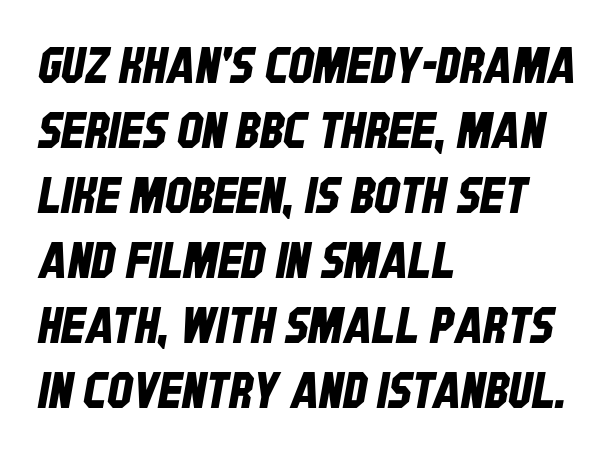
The image shows 50 px condensed sans-serif type; set left-aligned, normal line spacing (1.3x), normal letter spacing, not underlined; low stroke contrast and a large x-height.
